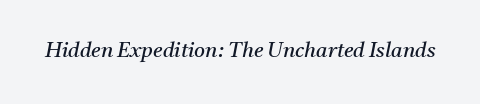
Compared with typical body copy, the letter spacing here is the same. Anything drawn beneath the words? Only blank space. Is this a heavy cut? Hardly; it is regular or lighter. A typesetter would mark this as italic.
